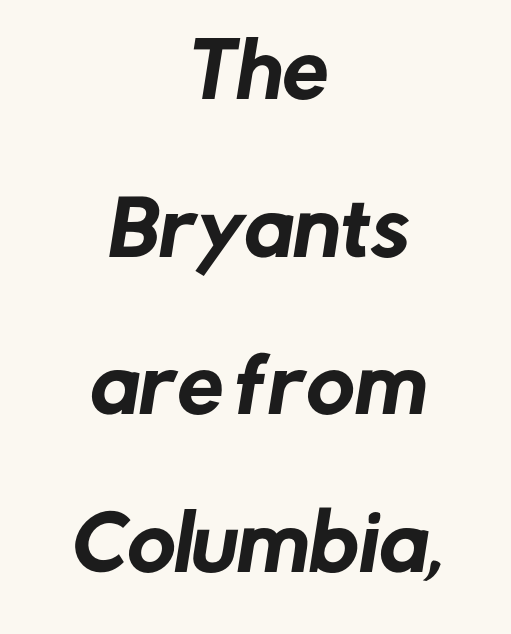
{"serif": "no", "width": "normal", "stroke_contrast": "low", "x_height": "medium", "monospaced": "no", "underline": "no", "align": "center", "line_spacing": "loose", "line_spacing_ratio": 2.13, "letter_spacing": "normal", "letter_spacing_em": 0.0, "glyph_px": 74}
